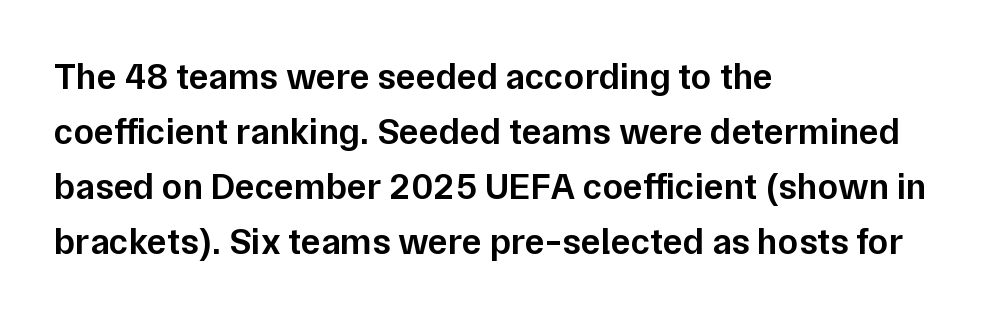
The image shows 37 px semibold sans-serif type, upright; set left-aligned, normal line spacing (1.49x), normal letter spacing, not underlined; low stroke contrast and a medium x-height.
